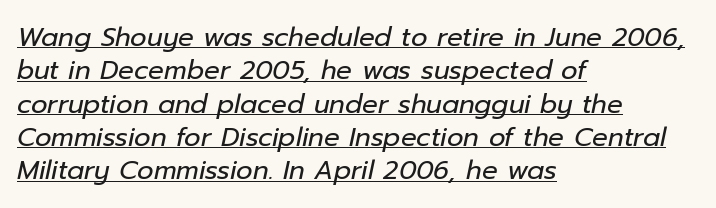
{"italic": "yes", "lean": "right", "slant_degrees": 12, "bold": "no", "underline": "yes", "align": "left", "line_spacing": "normal", "line_spacing_ratio": 1.28, "letter_spacing": "normal", "letter_spacing_em": 0.0, "glyph_px": 26}
